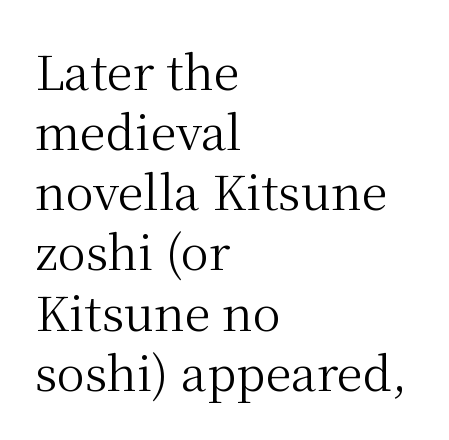
Q: Is the text bold? A: No.
Q: Is the text italic (slanted)? A: No, it is upright.
Q: Is the typeface a serif or a sans-serif typeface? A: Serif.
Q: Is the text underlined? A: No.
Q: How is the paragraph aligned? A: Left-aligned.
Q: Is the spacing between letters normal or unusually wide? A: Normal.
Q: Is the spacing between lines tight, normal or loose? A: Normal.
Q: Width (condensed, normal, or wide)? A: Normal.
Q: Stroke contrast? A: Medium.
Q: x-height? A: Medium.
Q: Monospaced? A: No.
